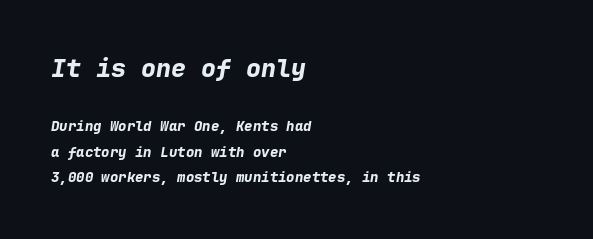
Characters follow at the spacing the type designer built in. These lines stack with their left ends in a neat column. The words here are not underlined. Each glyph is drawn with heavy, bold strokes.
